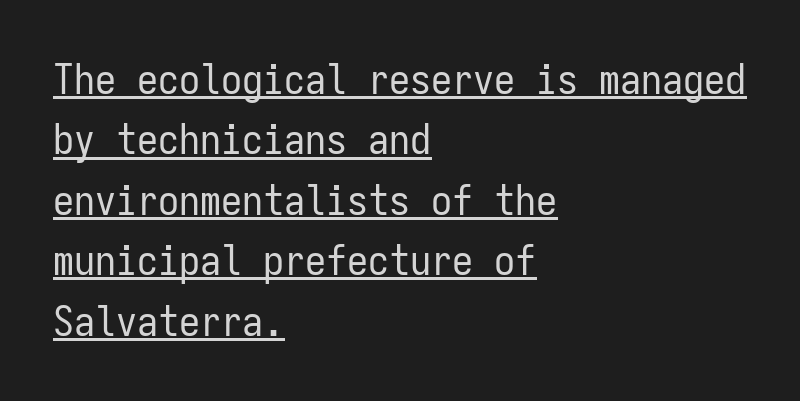
The image shows 42 px regular-weight, condensed sans-serif type, upright, monospaced; set left-aligned, normal line spacing (1.44x), normal letter spacing, underlined; low stroke contrast and a medium x-height.
